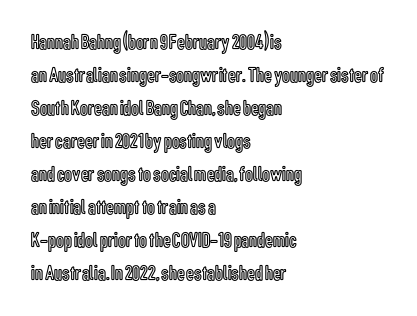
A clean baseline with only descenders dipping below it. Standard letterfit; no display-style spreading of the glyphs. Notice how descenders clear the ascenders below comfortably — that's standard leading. It's the straight-up-and-down kind of type. Does the copy run flush right? No — it runs flush left.
